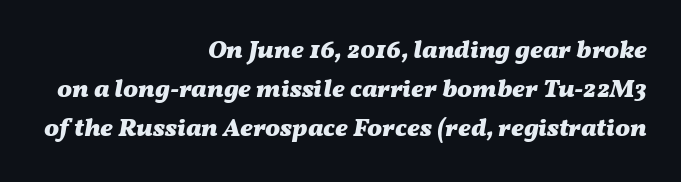
The gaps between neighbouring characters are ordinary and unremarkable. Its strokes are broad and dark, the hallmark of bold type. The glyphs are unaccompanied by any horizontal stroke below them. A normal amount of white space separates one row of letters from the next.
